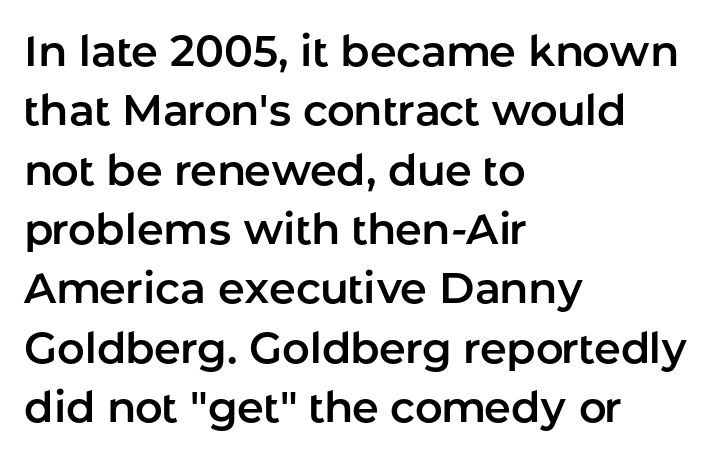
Q: Is the text italic (slanted)? A: No, it is upright.
Q: Is the typeface a serif or a sans-serif typeface? A: Sans-serif.
Q: Is the text underlined? A: No.
Q: How is the paragraph aligned? A: Left-aligned.
Q: Is the spacing between letters normal or unusually wide? A: Normal.
Q: Is the spacing between lines tight, normal or loose? A: Normal.
Q: Width (condensed, normal, or wide)? A: Normal.
Q: Stroke contrast? A: Low.
Q: x-height? A: Medium.
Q: Monospaced? A: No.
